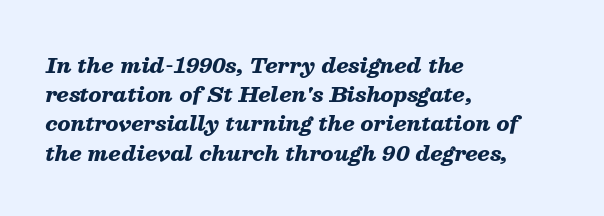
The passage shown is emphatically bold. One-word summary of the alignment: left. Short note: letters normally spaced. There's an unmistakable incline to the writing here. The zone under the glyphs is completely vacant. In terms of leading, this rendering sits right in the middle.
